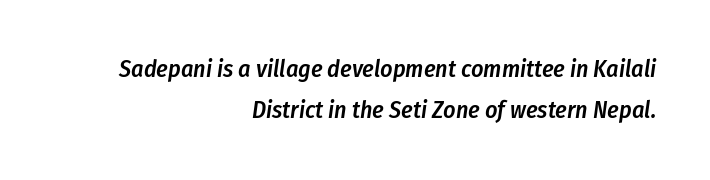
{"italic": "yes", "lean": "right", "slant_degrees": 8, "bold": "semi", "underline": "no", "align": "right", "line_spacing_ratio": 1.72, "letter_spacing": "normal", "letter_spacing_em": 0.0, "glyph_px": 24}
